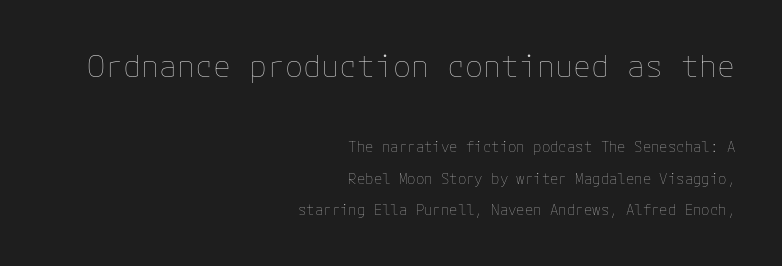
Baseline-to-baseline distance is far greater than the letter height. Is the letter spacing exaggerated? No — it looks like the ordinary default. Line endings align vertically; line beginnings do not. Size hierarchy here favors the leading block over the trailing one. Posture: vertical.
